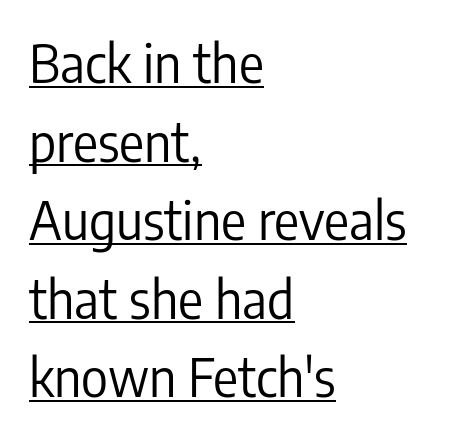
Q: Is the text bold? A: No.
Q: Is the text italic (slanted)? A: No, it is upright.
Q: Is the typeface a serif or a sans-serif typeface? A: Sans-serif.
Q: Is the text underlined? A: Yes.
Q: How is the paragraph aligned? A: Left-aligned.
Q: Is the spacing between letters normal or unusually wide? A: Normal.
Q: Is the spacing between lines tight, normal or loose? A: Normal.
Q: Width (condensed, normal, or wide)? A: Condensed.
Q: Stroke contrast? A: Low.
Q: x-height? A: Medium.
Q: Monospaced? A: No.
